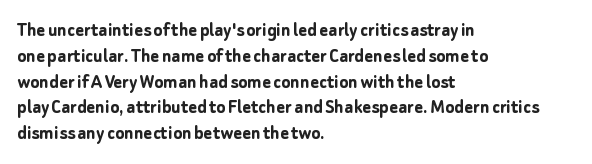
Q: Is the text bold? A: Yes.
Q: Is the text italic (slanted)? A: No, it is upright.
Q: Is the text underlined? A: No.
Q: How is the paragraph aligned? A: Left-aligned.
Q: Is the spacing between letters normal or unusually wide? A: Normal.
